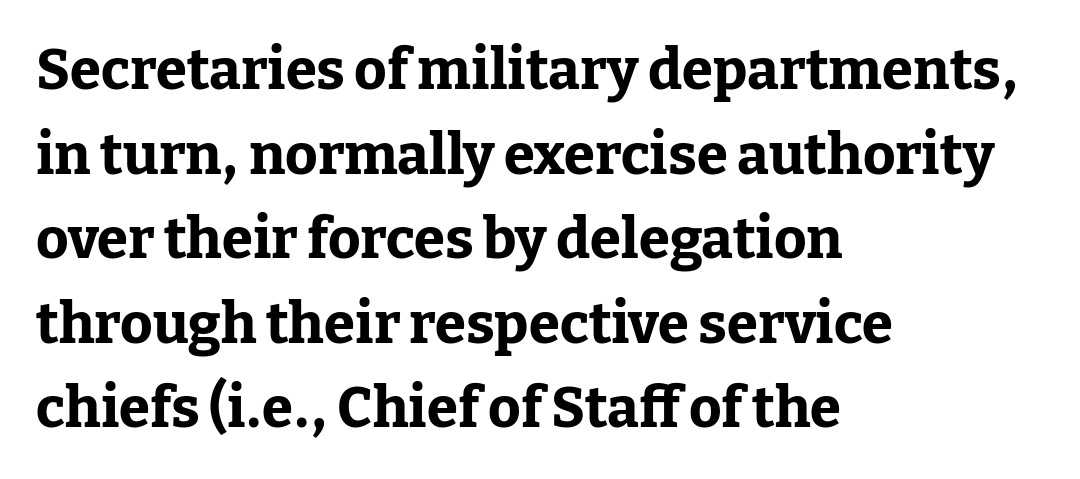
Q: Is the text bold? A: Yes.
Q: Is the text italic (slanted)? A: No, it is upright.
Q: Is the typeface a serif or a sans-serif typeface? A: Serif.
Q: Is the text underlined? A: No.
Q: How is the paragraph aligned? A: Left-aligned.
Q: Is the spacing between letters normal or unusually wide? A: Normal.
Q: Is the spacing between lines tight, normal or loose? A: Normal.
Q: Width (condensed, normal, or wide)? A: Normal.
Q: Stroke contrast? A: Low.
Q: x-height? A: Medium.
Q: Monospaced? A: No.
